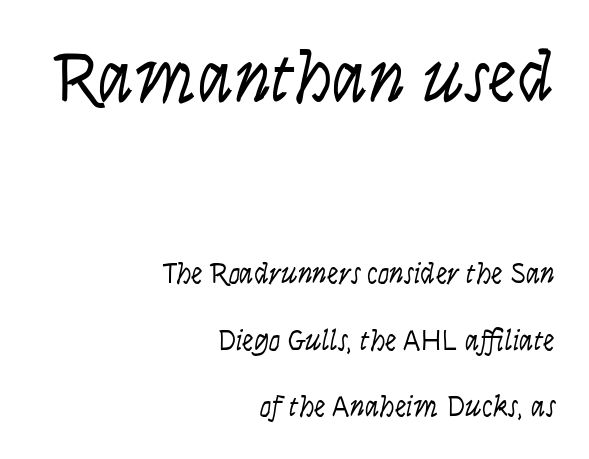
{"italic": "yes", "lean": "right", "slant_degrees": 9, "bold": "no", "weight": "light", "width": "condensed", "stroke_contrast": "low", "x_height": "large", "monospaced": "no", "underline": "no", "align": "right", "line_spacing": "loose", "line_spacing_ratio": 2.29, "letter_spacing": "normal", "letter_spacing_em": 0.0, "larger_block": "first", "size_ratio": 2.48, "glyph_px": 72}
